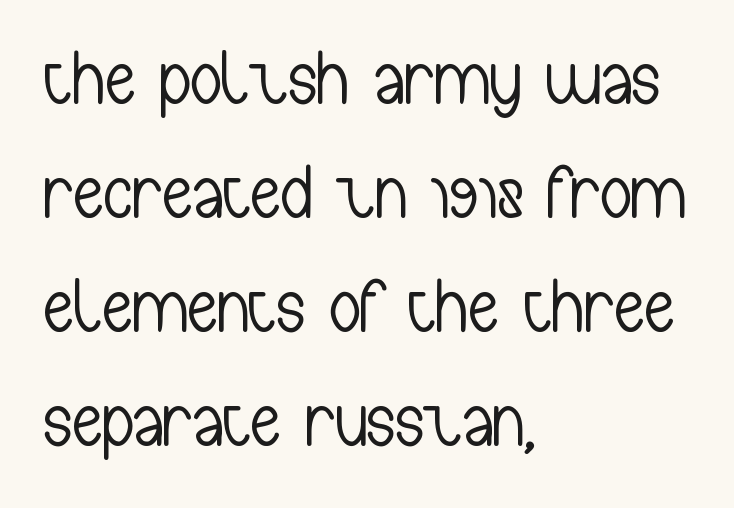
The image shows 77 px light, condensed sans-serif type, upright; set left-aligned, normal line spacing (1.48x), normal letter spacing, not underlined; low stroke contrast and a medium x-height.
